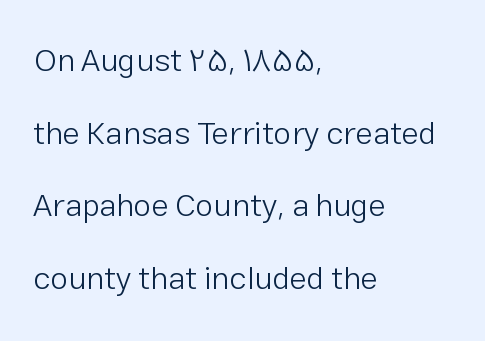
Q: Is the text bold? A: No.
Q: Is the text italic (slanted)? A: No, it is upright.
Q: Is the typeface a serif or a sans-serif typeface? A: Sans-serif.
Q: Is the text underlined? A: No.
Q: How is the paragraph aligned? A: Left-aligned.
Q: Is the spacing between letters normal or unusually wide? A: Normal.
Q: Is the spacing between lines tight, normal or loose? A: Loose.
Q: Width (condensed, normal, or wide)? A: Normal.
Q: Stroke contrast? A: Low.
Q: x-height? A: Medium.
Q: Monospaced? A: No.
